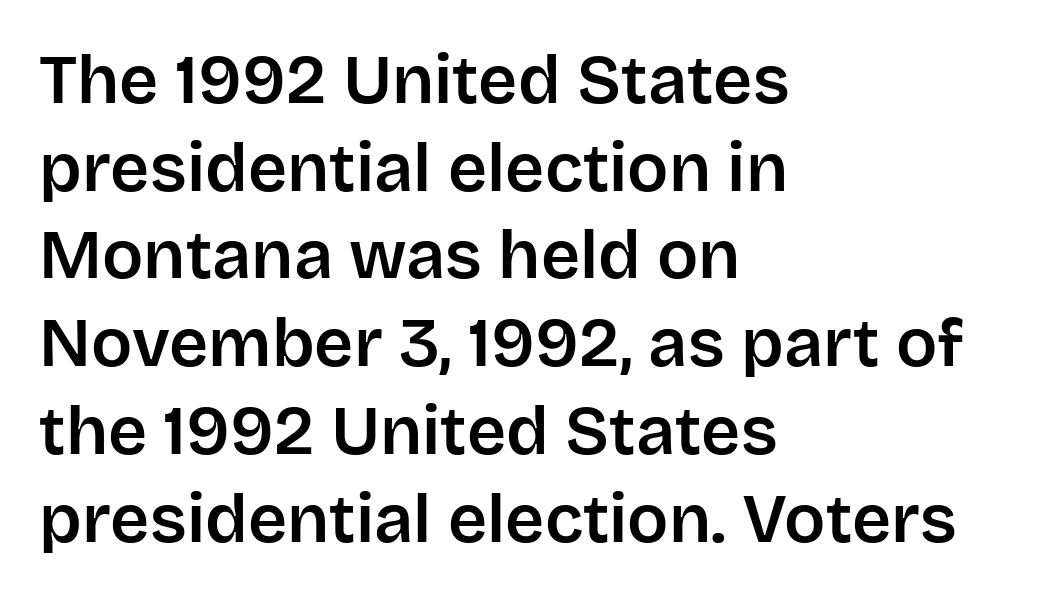
Q: Is the text italic (slanted)? A: No, it is upright.
Q: Is the typeface a serif or a sans-serif typeface? A: Sans-serif.
Q: Is the text underlined? A: No.
Q: How is the paragraph aligned? A: Left-aligned.
Q: Is the spacing between letters normal or unusually wide? A: Normal.
Q: Is the spacing between lines tight, normal or loose? A: Normal.
Q: Width (condensed, normal, or wide)? A: Normal.
Q: Stroke contrast? A: Low.
Q: x-height? A: Large.
Q: Monospaced? A: No.
